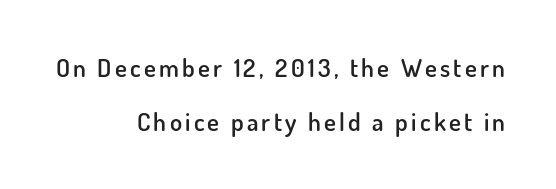
Q: Is the text bold? A: Semi-bold.
Q: Is the text italic (slanted)? A: No, it is upright.
Q: Is the text underlined? A: No.
Q: How is the paragraph aligned? A: Right-aligned.
Q: Is the spacing between lines tight, normal or loose? A: Loose.
